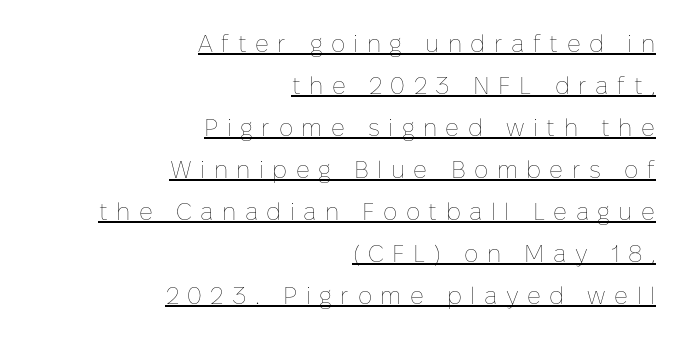
The image shows 24 px text type, upright; set right-aligned, line spacing 1.75x, unusually wide letter spacing (+0.35 em), underlined.
